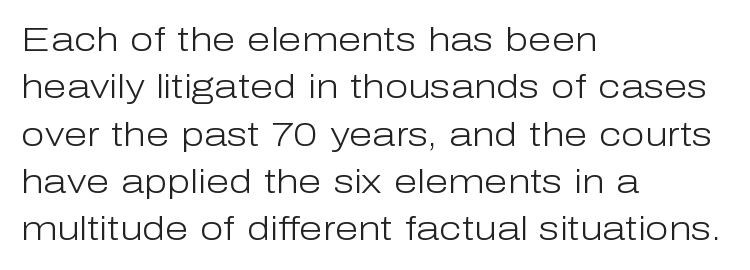
The image shows 34 px light sans-serif type, upright; set left-aligned, normal line spacing (1.39x), normal letter spacing, not underlined; low stroke contrast and a medium x-height.
